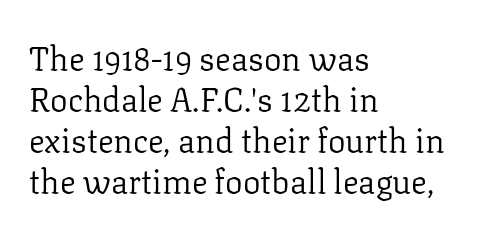
{"serif": "yes", "italic": "no", "bold": "no", "weight": "regular", "width": "normal", "stroke_contrast": "low", "x_height": "medium", "monospaced": "no", "underline": "no", "align": "left", "line_spacing_ratio": 1.24, "letter_spacing": "normal", "letter_spacing_em": 0.0, "glyph_px": 33}
